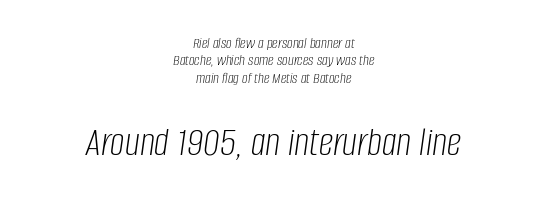
Q: Is the text bold? A: No.
Q: Is the text italic (slanted)? A: Yes, it leans right by about 8 degrees.
Q: Is the text underlined? A: No.
Q: How is the paragraph aligned? A: Centered.
Q: Is the spacing between letters normal or unusually wide? A: Normal.
Q: Is the spacing between lines tight, normal or loose? A: Tight.
Q: Which block of text is set in a larger size, the first (top) or the second (bottom)? A: The second (bottom) one.
Q: Width (condensed, normal, or wide)? A: Condensed.
Q: Stroke contrast? A: Low.
Q: x-height? A: Large.
Q: Monospaced? A: No.
